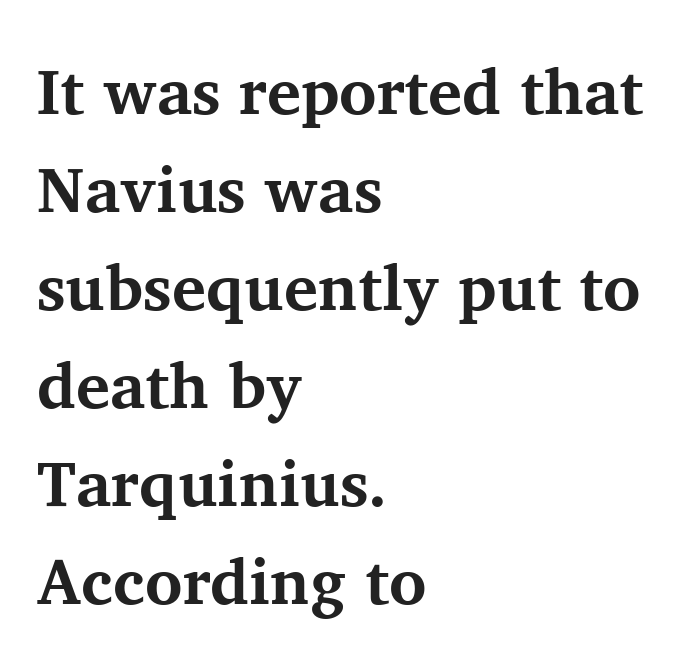
The glyphs have the mass of a bold cut. The area under the type is left untouched. These lines are composed in type with serifs. Upright lettering throughout.
